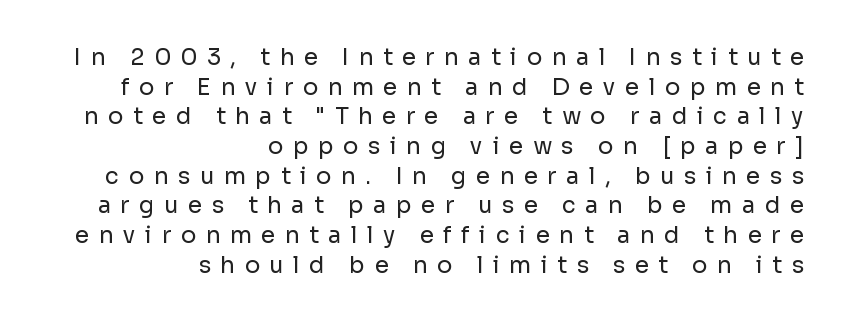
{"italic": "no", "bold": "no", "underline": "no", "align": "right", "line_spacing": "normal", "line_spacing_ratio": 1.29, "letter_spacing": "wide", "letter_spacing_em": 0.41, "glyph_px": 23}
